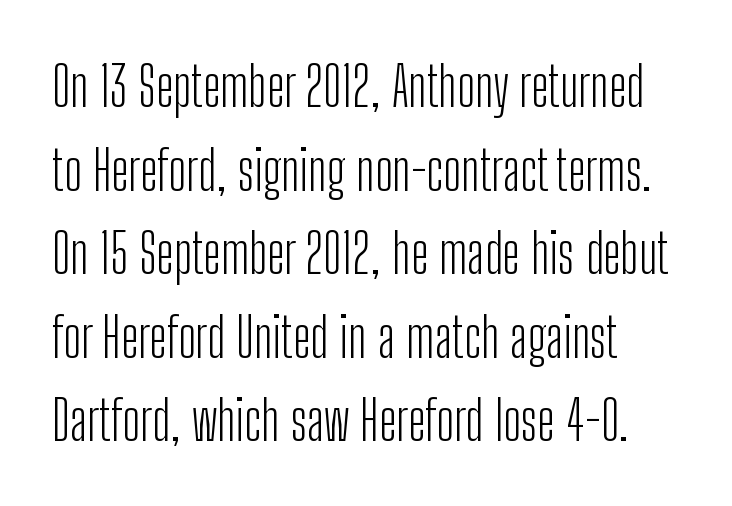
{"serif": "no", "italic": "no", "bold": "no", "weight": "light", "width": "condensed", "stroke_contrast": "low", "x_height": "medium", "monospaced": "no", "underline": "no", "line_spacing": "normal", "line_spacing_ratio": 1.52, "letter_spacing": "normal", "letter_spacing_em": 0.0, "glyph_px": 55}
